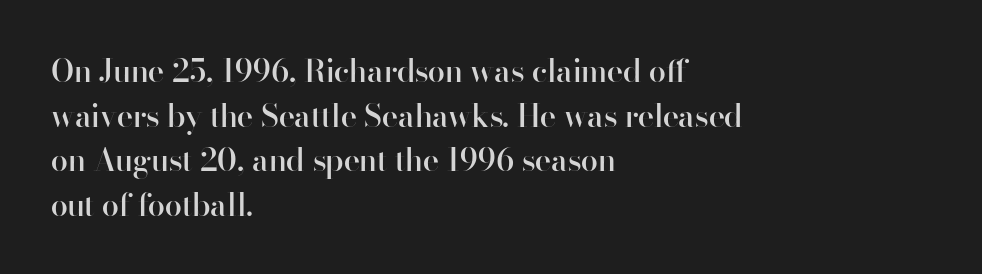
Q: Is the text bold? A: Semi-bold.
Q: Is the text italic (slanted)? A: No, it is upright.
Q: Is the typeface a serif or a sans-serif typeface? A: Sans-serif.
Q: Is the text underlined? A: No.
Q: How is the paragraph aligned? A: Left-aligned.
Q: Is the spacing between letters normal or unusually wide? A: Normal.
Q: Is the spacing between lines tight, normal or loose? A: Normal.
Q: Width (condensed, normal, or wide)? A: Normal.
Q: Stroke contrast? A: High.
Q: x-height? A: Small.
Q: Monospaced? A: No.
